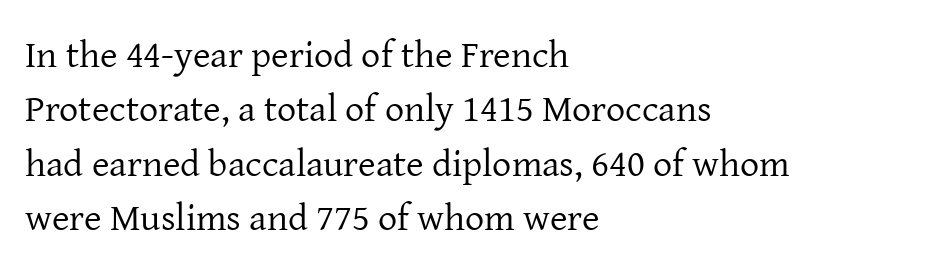
{"serif": "yes", "italic": "no", "bold": "no", "weight": "regular", "width": "normal", "stroke_contrast": "low", "x_height": "medium", "monospaced": "no", "underline": "no", "align": "left", "line_spacing": "normal", "line_spacing_ratio": 1.43, "letter_spacing": "normal", "letter_spacing_em": 0.0, "glyph_px": 38}
